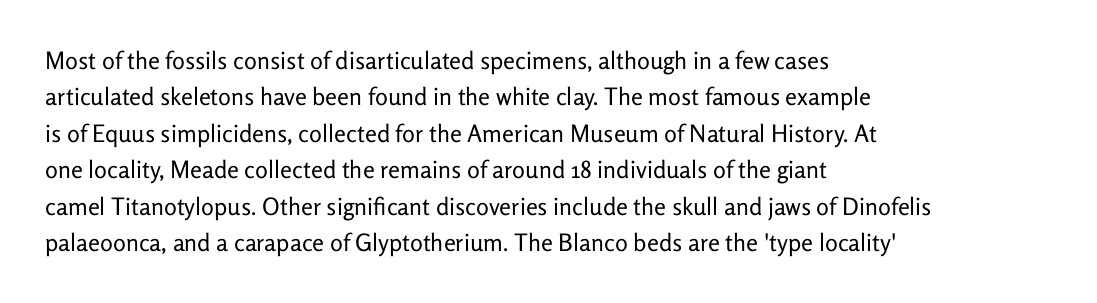
The foot of each line stays bare and open. These lines stack with their left ends in a neat column. Italic: no, the glyphs are upright roman. These lines sit exactly where default settings would place them.
